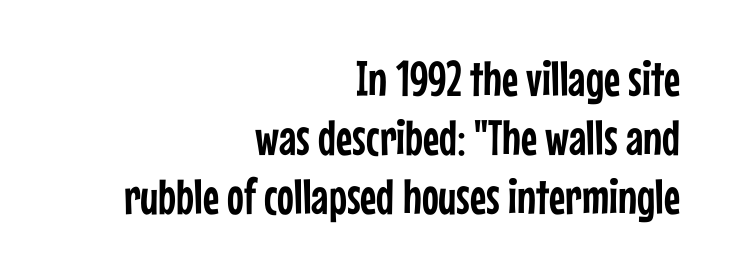
Decoration check: the copy has no underline. The rendering keeps characters at their native spacing. The type family on display is of the sans-serif kind. This sample has the flowing, uneven cadence of proportional lettering. Rendered with straight, roman letterforms. Where is the straight margin? On the right.
